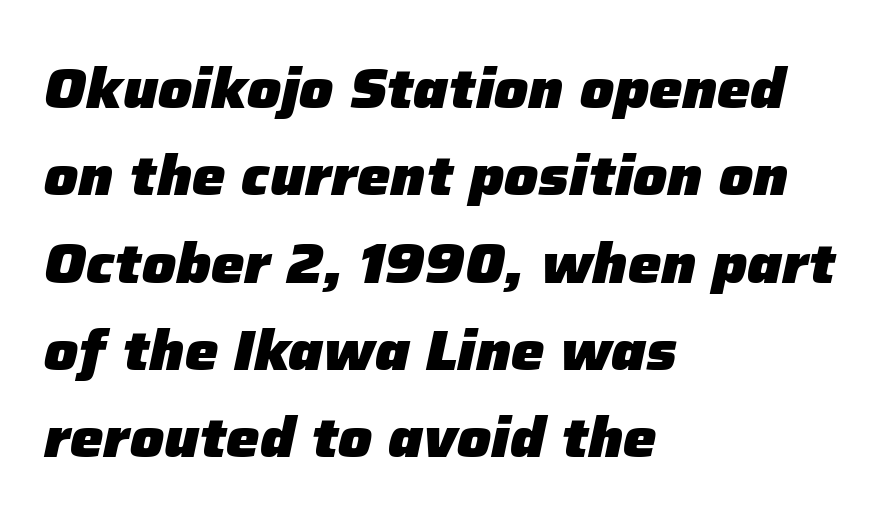
The ragged edge is on the right, which tells us the setting is flush left. Do the characters align in a grid? No, the font is proportional. Is the type bold? Yes — the strokes are clearly thick and heavy. In terms of leading, this rendering sits right in the middle. The area under the type is left untouched. Here the glyphs are tracked normally, forming tight word shapes.
